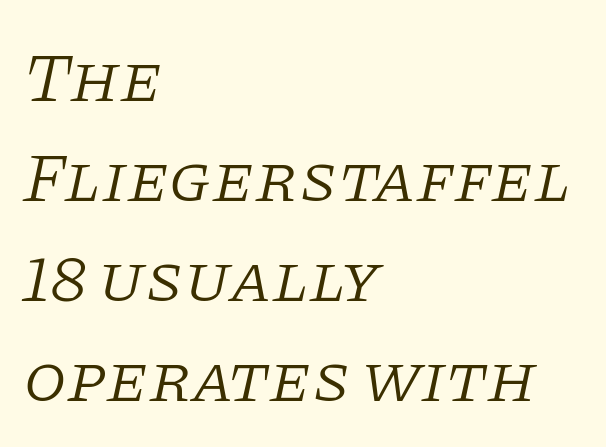
{"serif": "yes", "italic": "yes", "lean": "right", "slant_degrees": 11, "bold": "no", "weight": "light", "width": "normal", "stroke_contrast": "low", "x_height": "large", "monospaced": "no", "underline": "no", "align": "left", "line_spacing": "normal", "line_spacing_ratio": 1.43, "letter_spacing": "normal", "letter_spacing_em": 0.0, "glyph_px": 70}
